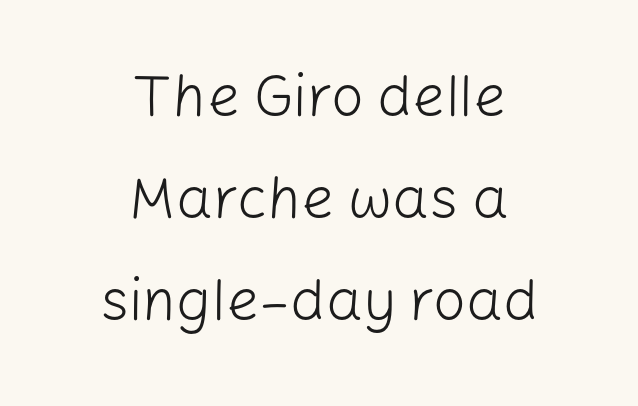
Q: Is the text bold? A: No.
Q: Is the text italic (slanted)? A: No, it is upright.
Q: Is the typeface a serif or a sans-serif typeface? A: Sans-serif.
Q: Is the text underlined? A: No.
Q: How is the paragraph aligned? A: Centered.
Q: Is the spacing between letters normal or unusually wide? A: Normal.
Q: Width (condensed, normal, or wide)? A: Normal.
Q: Stroke contrast? A: Low.
Q: x-height? A: Medium.
Q: Monospaced? A: No.
